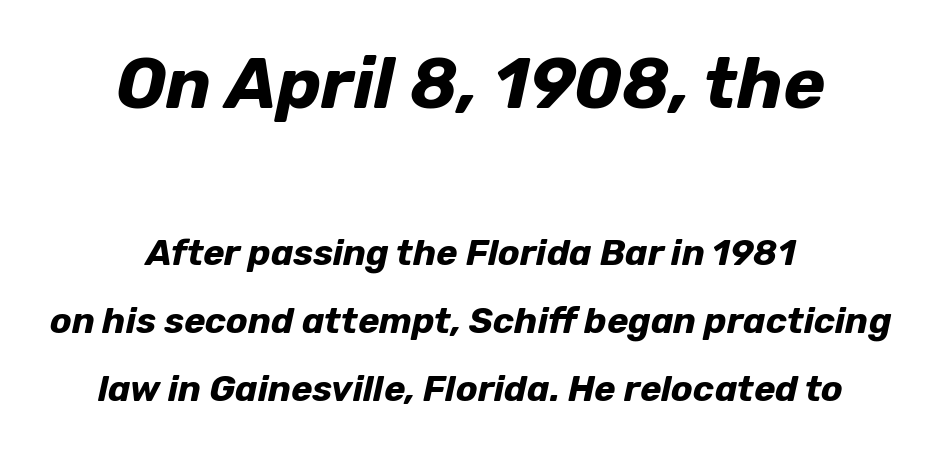
Q: Is the text bold? A: Yes.
Q: Is the text italic (slanted)? A: Yes, it leans right by about 12 degrees.
Q: Is the text underlined? A: No.
Q: How is the paragraph aligned? A: Centered.
Q: Is the spacing between letters normal or unusually wide? A: Normal.
Q: Which block of text is set in a larger size, the first (top) or the second (bottom)? A: The first (top) one.
Q: Width (condensed, normal, or wide)? A: Normal.
Q: Stroke contrast? A: Low.
Q: x-height? A: Medium.
Q: Monospaced? A: No.
